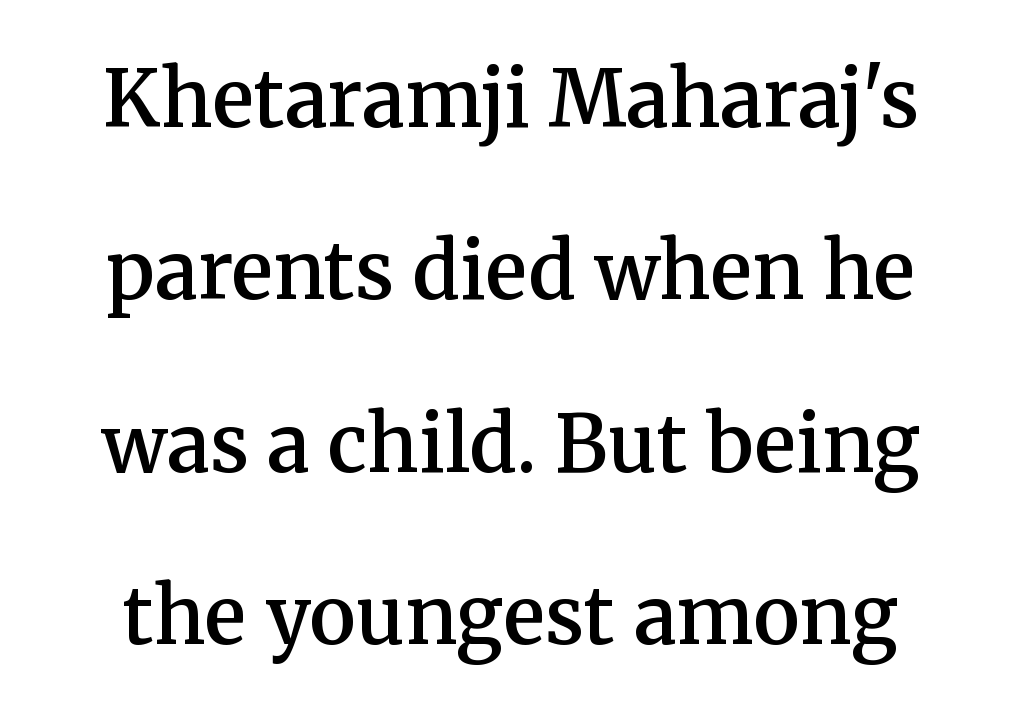
Q: Is the text bold? A: Semi-bold.
Q: Is the text italic (slanted)? A: No, it is upright.
Q: Is the typeface a serif or a sans-serif typeface? A: Serif.
Q: Is the text underlined? A: No.
Q: Is the spacing between letters normal or unusually wide? A: Normal.
Q: Is the spacing between lines tight, normal or loose? A: Loose.
Q: Width (condensed, normal, or wide)? A: Normal.
Q: Stroke contrast? A: Medium.
Q: x-height? A: Medium.
Q: Monospaced? A: No.
